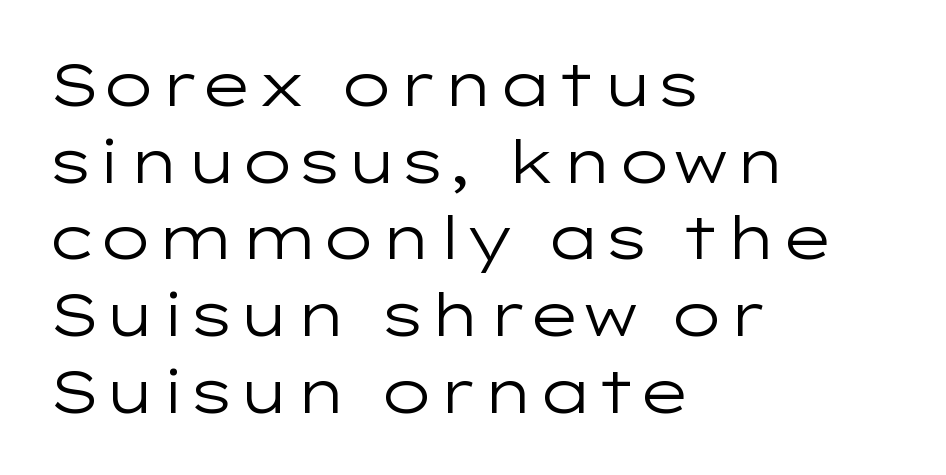
The foot of each line stays bare and open. The passage shown stacks its lines at a standard gap. Character widths vary here, with narrow letters taking less room than wide ones. What stands out about the letter spacing? Nothing — it is the standard amount. This sample is left-justified, so line endings fall wherever the words run out.
